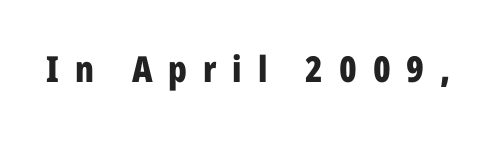
Q: Is the text bold? A: Yes.
Q: Is the text italic (slanted)? A: No, it is upright.
Q: Is the typeface a serif or a sans-serif typeface? A: Sans-serif.
Q: Is the text underlined? A: No.
Q: Is the spacing between letters normal or unusually wide? A: Unusually wide.
Q: Width (condensed, normal, or wide)? A: Condensed.
Q: Stroke contrast? A: Low.
Q: x-height? A: Medium.
Q: Monospaced? A: No.
